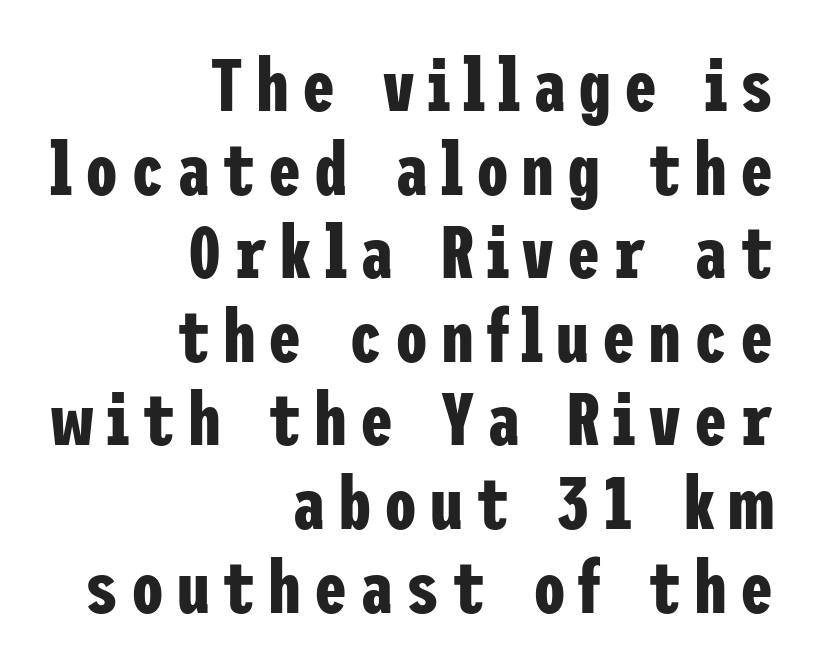
Q: Is the text bold? A: Yes.
Q: Is the text italic (slanted)? A: No, it is upright.
Q: Is the typeface a serif or a sans-serif typeface? A: Sans-serif.
Q: Is the text underlined? A: No.
Q: How is the paragraph aligned? A: Right-aligned.
Q: Is the spacing between lines tight, normal or loose? A: Tight.
Q: Width (condensed, normal, or wide)? A: Condensed.
Q: Stroke contrast? A: Low.
Q: x-height? A: Medium.
